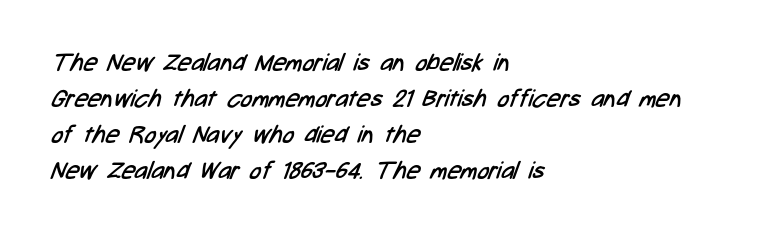
{"bold": "no", "underline": "no", "align": "left", "line_spacing": "normal", "line_spacing_ratio": 1.5, "letter_spacing": "normal", "letter_spacing_em": 0.0, "glyph_px": 24}
